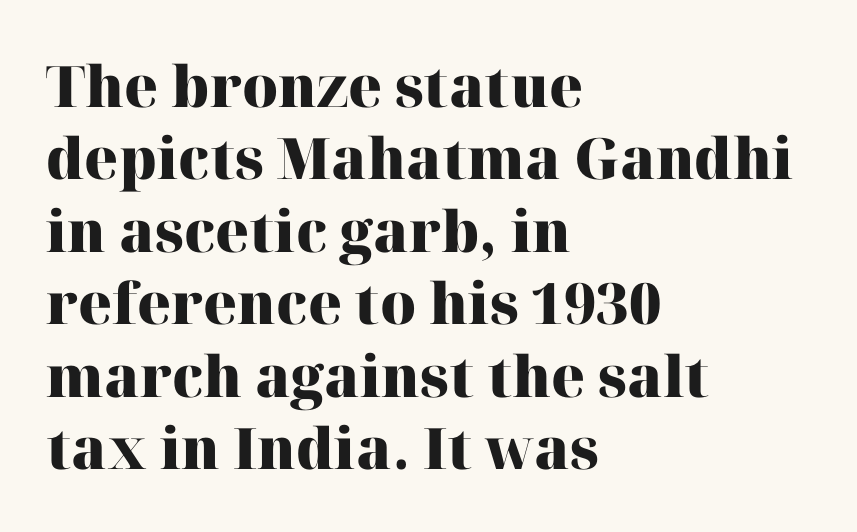
The image shows 57 px heavy serif type, upright; set left-aligned, normal line spacing (1.27x), normal letter spacing, not underlined; high stroke contrast and a medium x-height.
